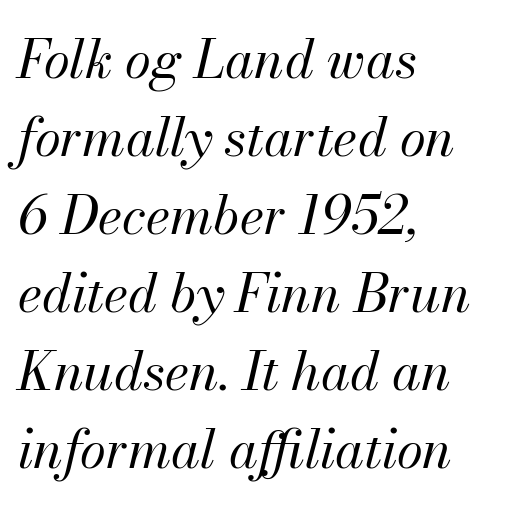
Q: Is the text bold? A: No.
Q: Is the text italic (slanted)? A: Yes, it leans right by about 13 degrees.
Q: Is the text underlined? A: No.
Q: How is the paragraph aligned? A: Left-aligned.
Q: Is the spacing between letters normal or unusually wide? A: Normal.
Q: Is the spacing between lines tight, normal or loose? A: Normal.
Q: Width (condensed, normal, or wide)? A: Normal.
Q: Stroke contrast? A: Medium.
Q: x-height? A: Small.
Q: Monospaced? A: No.
